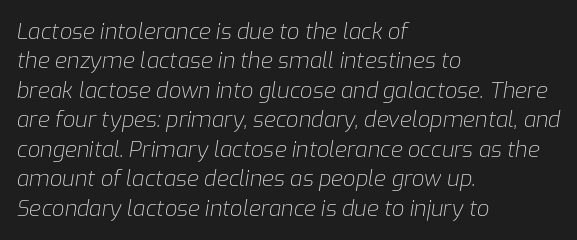
{"italic": "yes", "lean": "right", "slant_degrees": 9, "bold": "no", "underline": "no", "align": "left", "line_spacing": "normal", "line_spacing_ratio": 1.34, "letter_spacing": "normal", "letter_spacing_em": 0.0, "glyph_px": 22}
